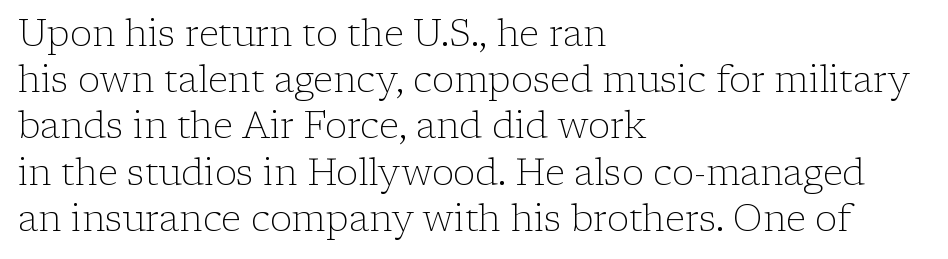
{"serif": "yes", "italic": "no", "bold": "no", "weight": "light", "width": "normal", "stroke_contrast": "low", "x_height": "medium", "monospaced": "no", "underline": "no", "align": "left", "line_spacing": "normal", "line_spacing_ratio": 1.25, "letter_spacing": "normal", "letter_spacing_em": 0.0, "glyph_px": 37}
